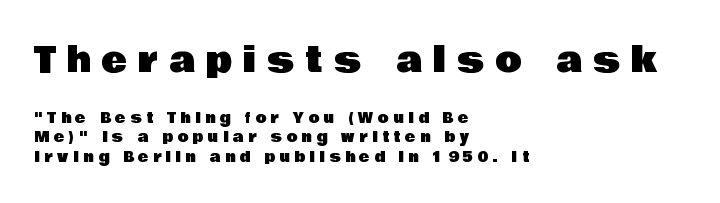
{"serif": "no", "italic": "no", "width": "normal", "stroke_contrast": "low", "x_height": "large", "monospaced": "no", "underline": "no", "align": "left", "line_spacing": "normal", "line_spacing_ratio": 1.36, "letter_spacing": "wide", "letter_spacing_em": 0.33, "larger_block": "first", "size_ratio": 2.43, "glyph_px": 34}
